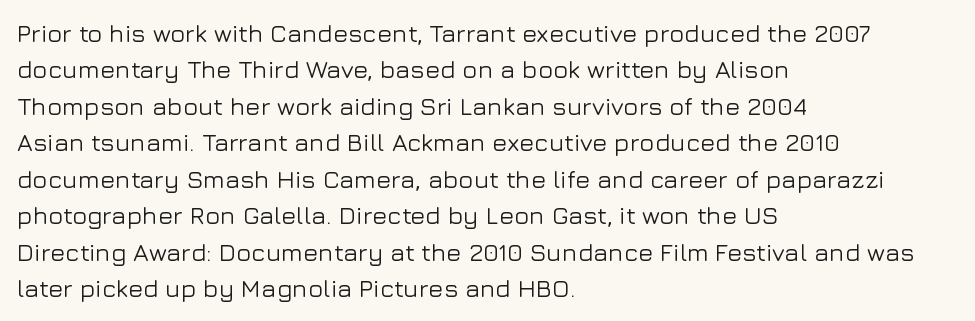
Plain, unruled lines of type. The type is set solid horizontally, with unmodified tracking. Tall strokes in this sample are plumb rather than angled. Regarding leading, the lines here are spaced in the standard way.
